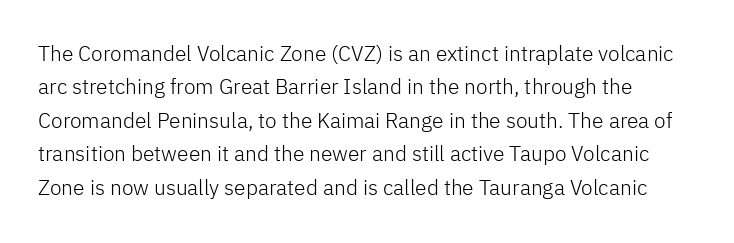
Honestly, there is no underline to notice here at all. Summary of weight: not heavy and not bold. Normally led — the rows are evenly, conventionally spaced. Nope, not italic — everything's standing straight. The rendering keeps characters at their native spacing.
